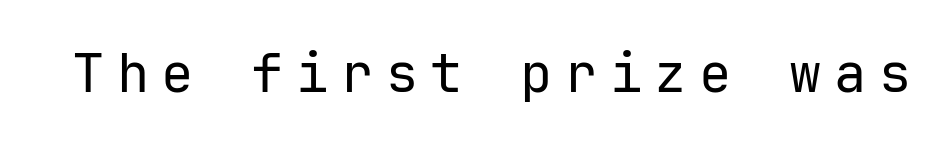
Typographically, this falls in the sans-serif category. You could only call the tracking loose — the letters float apart. Is the type heavy? It reads as light-to-regular instead. Do the characters align in a grid? Yes, the font is monospaced. This sample uses an upright cut, with every glyph sitting square on the baseline. Check the space under the baseline: it is left empty.
